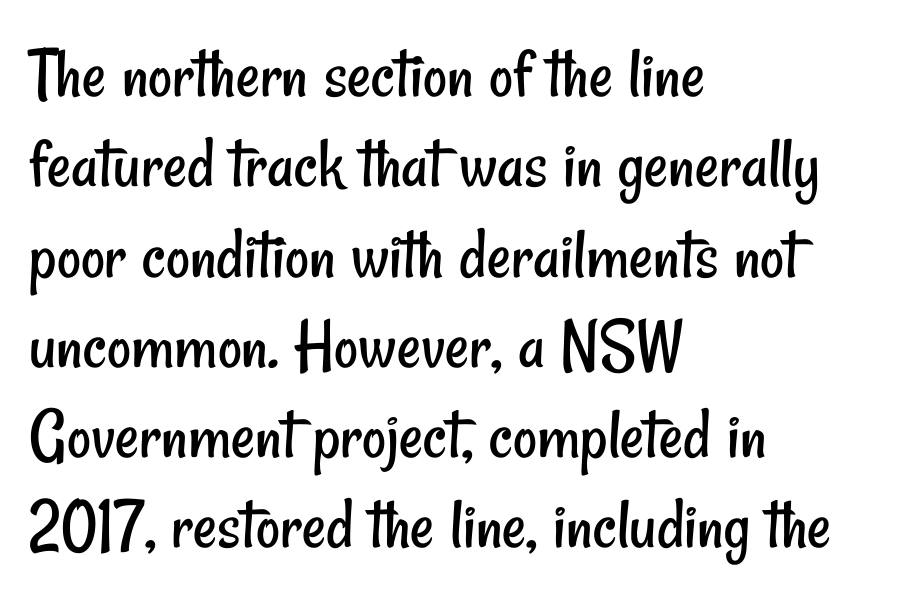
The image shows 74 px regular-weight, condensed sans-serif type; set left-aligned, line spacing 1.22x, normal letter spacing, not underlined; low stroke contrast and a small x-height.
